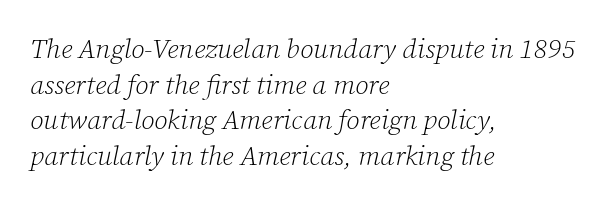
{"italic": "yes", "lean": "right", "slant_degrees": 12, "bold": "no", "underline": "no", "align": "left", "line_spacing": "normal", "line_spacing_ratio": 1.32, "letter_spacing": "normal", "letter_spacing_em": 0.0, "glyph_px": 27}
